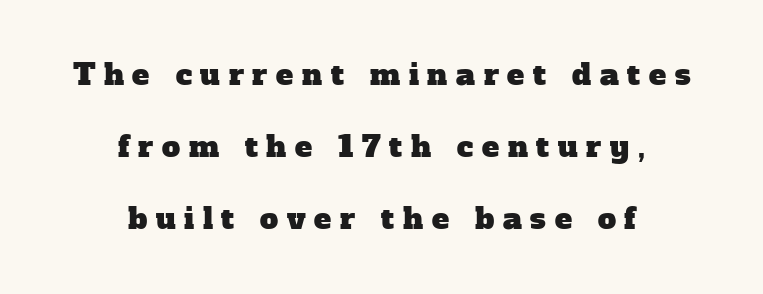
The image shows 29 px serif type; set centered, loose line spacing (2.49x), unusually wide letter spacing (+0.3 em), not underlined; low stroke contrast and a medium x-height.
